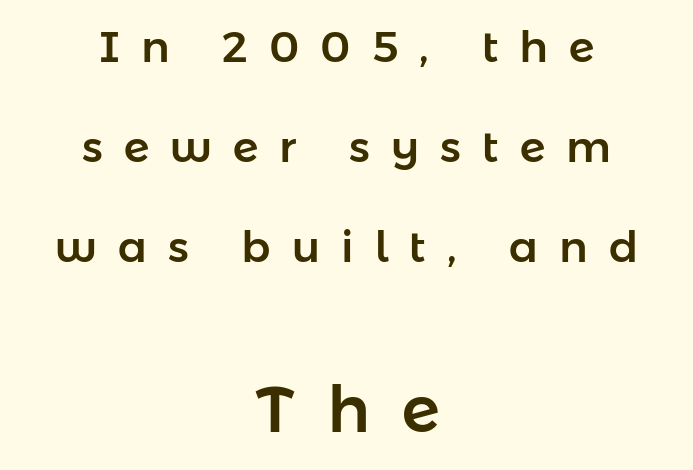
{"serif": "no", "italic": "no", "width": "normal", "stroke_contrast": "low", "x_height": "medium", "monospaced": "no", "underline": "no", "align": "center", "line_spacing": "loose", "line_spacing_ratio": 2.32, "letter_spacing": "wide", "letter_spacing_em": 0.49, "larger_block": "second", "size_ratio": 1.49, "glyph_px": 64}
